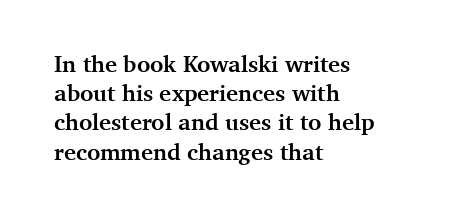
Q: Is the text bold? A: Yes.
Q: Is the text italic (slanted)? A: No, it is upright.
Q: Is the text underlined? A: No.
Q: How is the paragraph aligned? A: Left-aligned.
Q: Is the spacing between letters normal or unusually wide? A: Normal.
Q: Is the spacing between lines tight, normal or loose? A: Normal.
